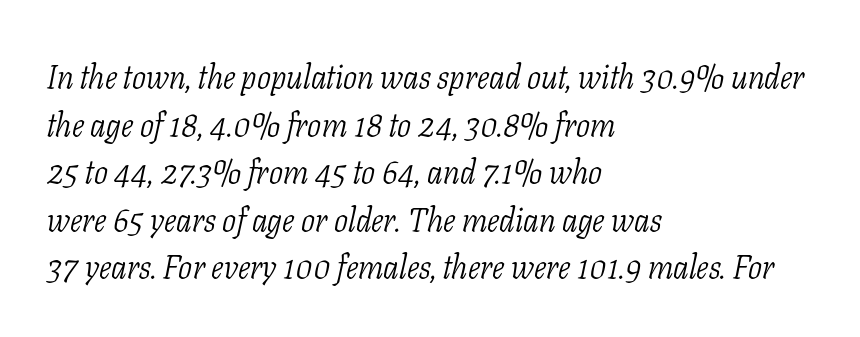
Beneath every word, the page is bare. The rendering applies a slant to the glyphs. The letters carry serifs — small finishing strokes at the ends of their stems. Do the characters align in a grid? No, the font is proportional. Vertical spacing — default.
